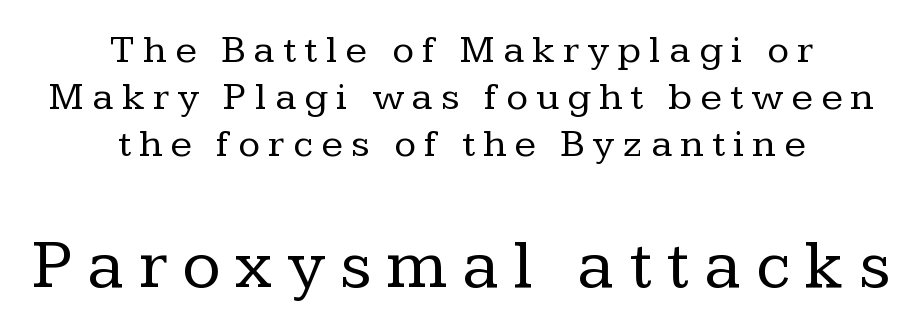
{"serif": "yes", "italic": "no", "bold": "no", "weight": "regular", "width": "normal", "stroke_contrast": "low", "x_height": "medium", "monospaced": "no", "underline": "no", "align": "center", "line_spacing_ratio": 1.18, "letter_spacing": "wide", "letter_spacing_em": 0.21, "larger_block": "second", "size_ratio": 1.75, "glyph_px": 70}
